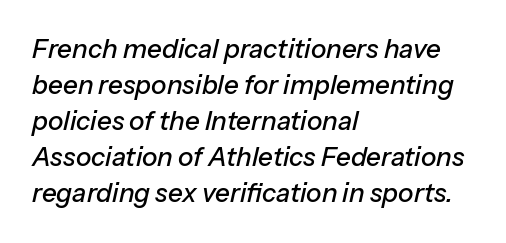
{"italic": "yes", "lean": "right", "slant_degrees": 13, "underline": "no", "align": "left", "line_spacing": "normal", "line_spacing_ratio": 1.38, "letter_spacing": "normal", "letter_spacing_em": 0.0, "glyph_px": 26}
